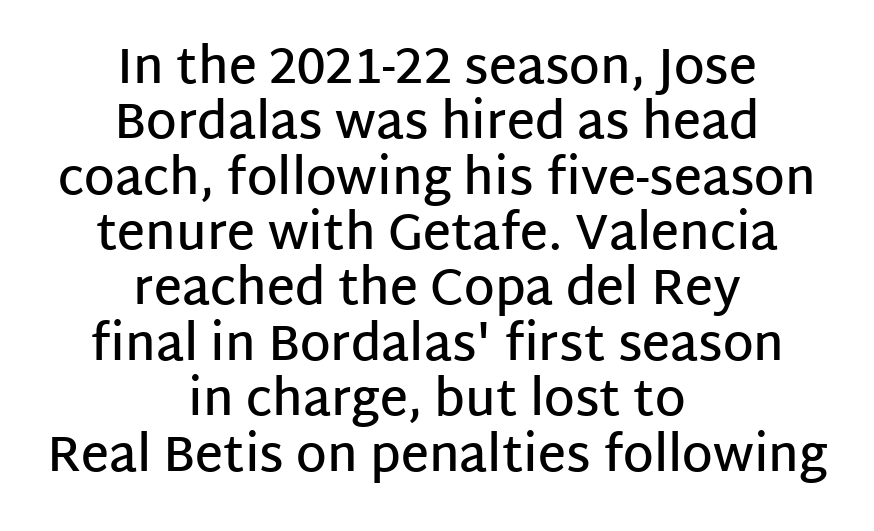
The image shows 49 px semibold sans-serif type, upright; set centered, tight line spacing (1.13x), normal letter spacing, not underlined; low stroke contrast and a large x-height.
